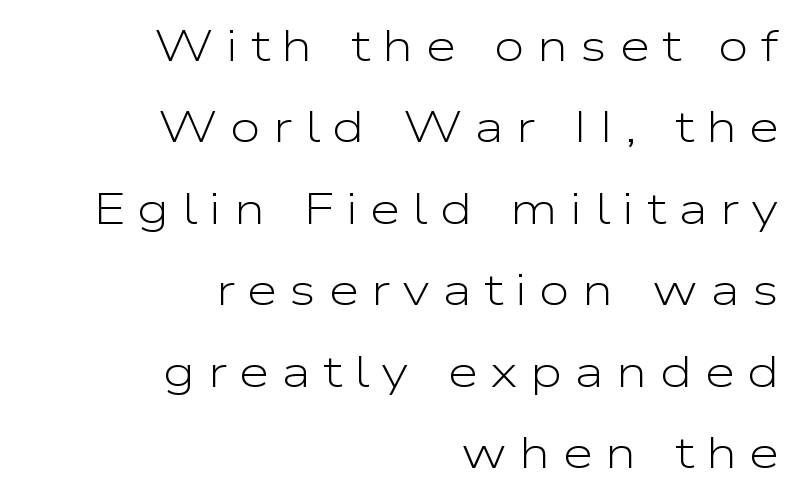
The image shows 44 px light, wide sans-serif type, upright; set right-aligned, line spacing 1.85x, unusually wide letter spacing (+0.28 em), not underlined; low stroke contrast and a medium x-height.
